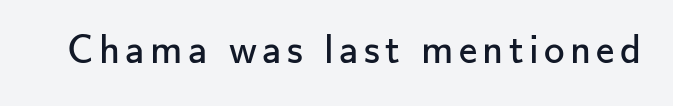
{"serif": "no", "italic": "no", "bold": "no", "weight": "regular", "width": "normal", "stroke_contrast": "low", "x_height": "small", "monospaced": "no", "underline": "no", "glyph_px": 41}
